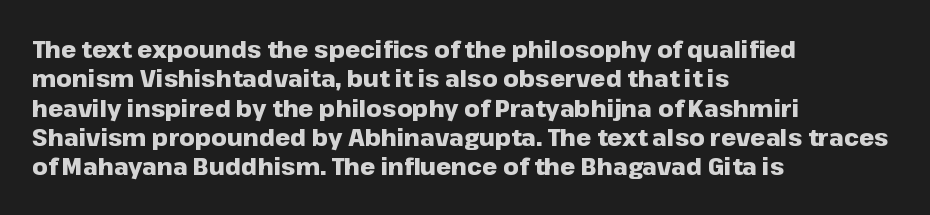
Check the space under the baseline: it is left empty. Words appear dense and cohesive because spacing is normal. Summary of weight: heavy, a full bold. Caption: multi-line text, flush left, ragged right.
